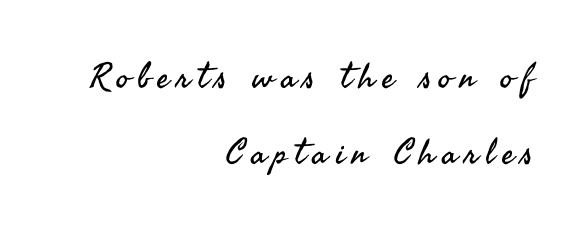
Spacing between characters has been opened up far beyond the box default. Interline gaps are noticeably wide in this sample. Observe the absence of serifs on each vertical stroke in this sample. No word sits above an underline. Horizontal alignment here is rightward, an uncommon choice for prose.
